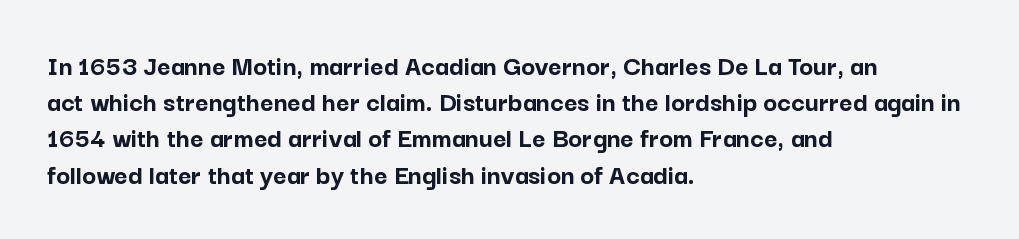
These lines are rendered in a variable-pitch font. Layout note: lines flush left. Descender tails drop into unmarked territory. Posture: upright roman. Is there much room between lines? A standard amount, neither cramped nor airy. The face used here is a sans, in the tradition of grotesques and geometrics.
